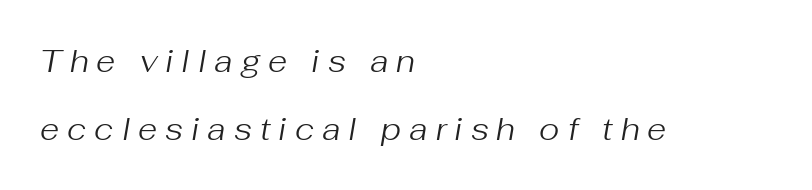
Q: Is the text bold? A: No.
Q: Is the text italic (slanted)? A: Yes, it leans right by about 10 degrees.
Q: Is the text underlined? A: No.
Q: How is the paragraph aligned? A: Left-aligned.
Q: Is the spacing between letters normal or unusually wide? A: Unusually wide.
Q: Is the spacing between lines tight, normal or loose? A: Loose.
Q: Width (condensed, normal, or wide)? A: Normal.
Q: Stroke contrast? A: Medium.
Q: x-height? A: Medium.
Q: Monospaced? A: No.
